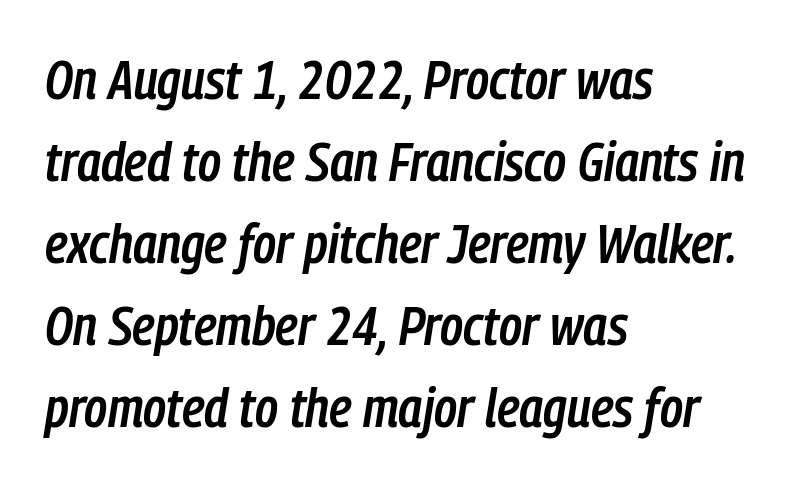
Every character sits at an angle, as italics do. Notice how the passage keeps a crisp vertical edge on the left only. You could call the tracking neutral — neither tight nor loose. Each new line begins a customary step beneath the previous one. The string is rendered with underlining switched off. Stroke thickness is moderately raised; the sample reads as semibold.
